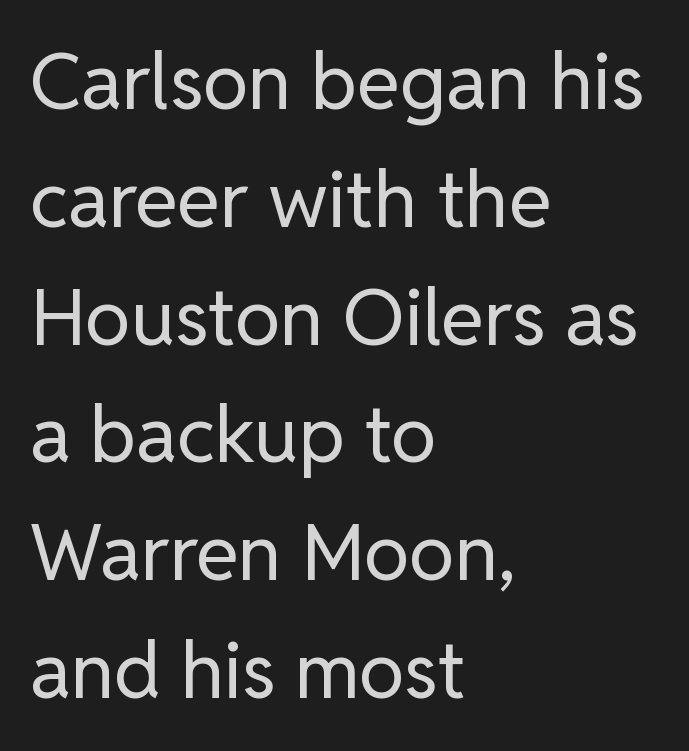
The image shows 78 px regular-weight sans-serif type, upright; set left-aligned, normal line spacing (1.51x), normal letter spacing, not underlined; low stroke contrast and a medium x-height.
